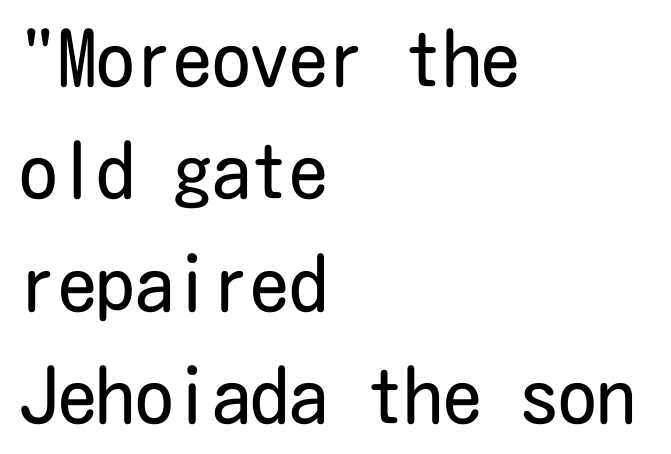
Q: Is the text bold? A: No.
Q: Is the text italic (slanted)? A: No, it is upright.
Q: Is the typeface a serif or a sans-serif typeface? A: Sans-serif.
Q: Is the text underlined? A: No.
Q: How is the paragraph aligned? A: Left-aligned.
Q: Is the spacing between letters normal or unusually wide? A: Normal.
Q: Is the spacing between lines tight, normal or loose? A: Normal.
Q: Width (condensed, normal, or wide)? A: Condensed.
Q: Stroke contrast? A: Low.
Q: x-height? A: Medium.
